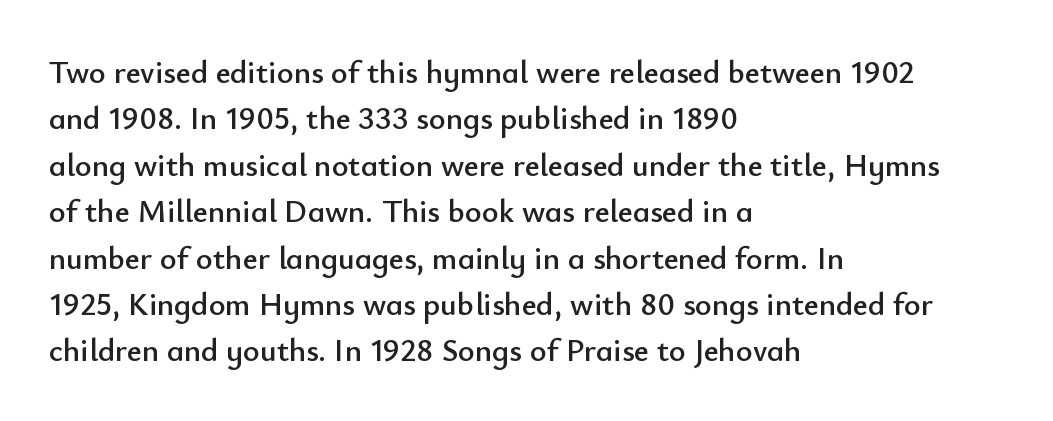
The image shows 32 px sans-serif type, upright; set left-aligned, normal line spacing (1.45x), normal letter spacing, not underlined; low stroke contrast and a small x-height.
